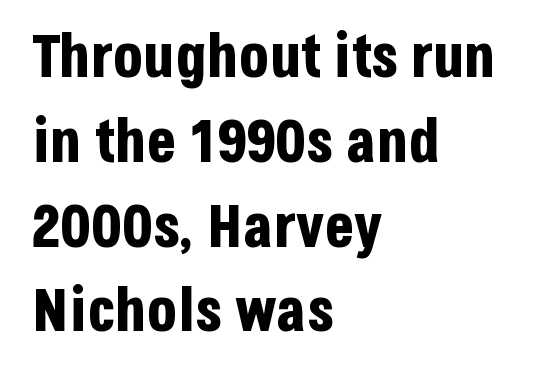
The image shows 61 px bold, condensed sans-serif type, upright; set left-aligned, normal line spacing (1.39x), normal letter spacing, not underlined; low stroke contrast and a large x-height.
